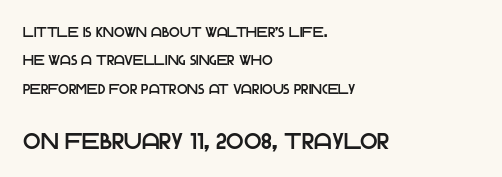
The image shows 23 px text type, upright; set left-aligned, loose line spacing (2.03x), normal letter spacing, not underlined; the second (bottom) block is 1.64x larger.
